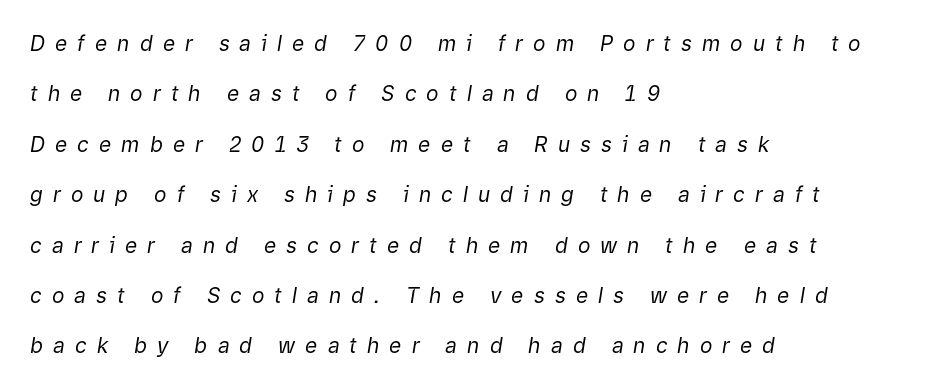
{"italic": "yes", "lean": "right", "slant_degrees": 9, "bold": "no", "underline": "no", "align": "left", "line_spacing": "loose", "line_spacing_ratio": 2.4, "letter_spacing": "wide", "letter_spacing_em": 0.48, "glyph_px": 21}
